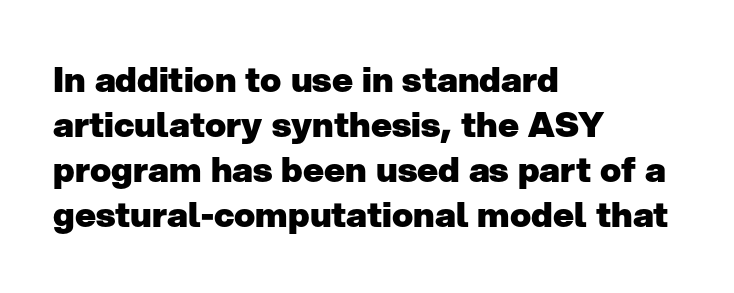
Caption: standard tracking, unaltered. No feet cap the strokes, marking this as sans-serif type. You can tell it's not italic because the verticals are truly vertical. Is the type bold? Yes — the strokes are clearly thick and heavy.
